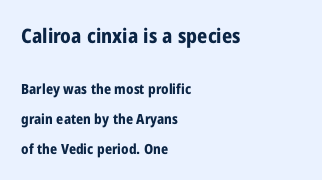
Q: Is the text bold? A: Yes.
Q: Is the text italic (slanted)? A: No, it is upright.
Q: Is the text underlined? A: No.
Q: How is the paragraph aligned? A: Left-aligned.
Q: Is the spacing between letters normal or unusually wide? A: Normal.
Q: Is the spacing between lines tight, normal or loose? A: Loose.
Q: Which block of text is set in a larger size, the first (top) or the second (bottom)? A: The first (top) one.
